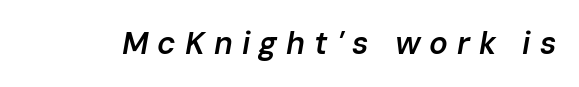
These words are printed semibold, heavier than regular yet not bold. Do the characters align in a grid? No, the font is proportional. Slant detected: the letters are inclined. Any mark beneath the type? The region is blank.
